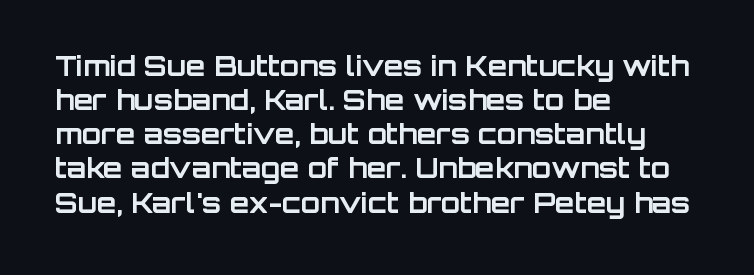
{"serif": "no", "italic": "no", "bold": "yes", "weight": "bold", "width": "normal", "stroke_contrast": "low", "x_height": "large", "monospaced": "no", "underline": "no", "align": "left", "line_spacing_ratio": 1.22, "letter_spacing": "normal", "letter_spacing_em": 0.0, "glyph_px": 28}
